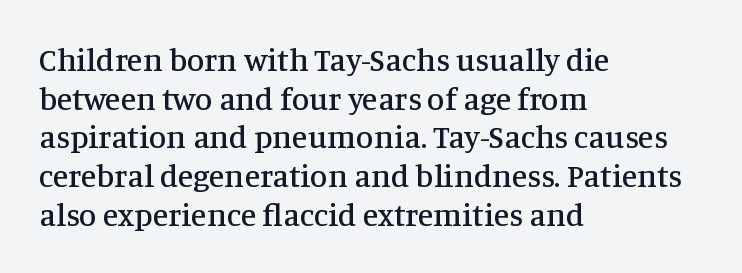
Q: Is the text italic (slanted)? A: No, it is upright.
Q: Is the typeface a serif or a sans-serif typeface? A: Serif.
Q: Is the text underlined? A: No.
Q: How is the paragraph aligned? A: Left-aligned.
Q: Is the spacing between letters normal or unusually wide? A: Normal.
Q: Width (condensed, normal, or wide)? A: Normal.
Q: Stroke contrast? A: Medium.
Q: x-height? A: Large.
Q: Monospaced? A: No.
